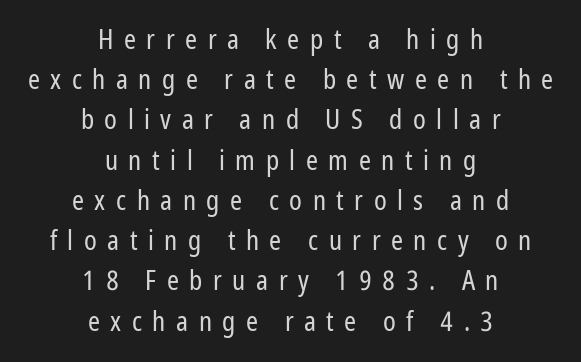
The image shows 27 px text type, upright; set centered, normal line spacing (1.49x), unusually wide letter spacing (+0.39 em), not underlined.
